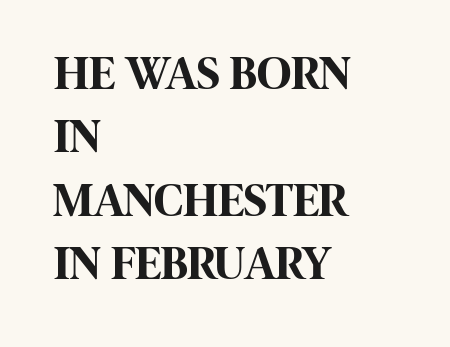
The letters advance in unequal steps, a hallmark of proportional type. Weight check: bold — yes, fully. The type family on display is of the sans-serif kind. Words appear dense and cohesive because spacing is normal.
